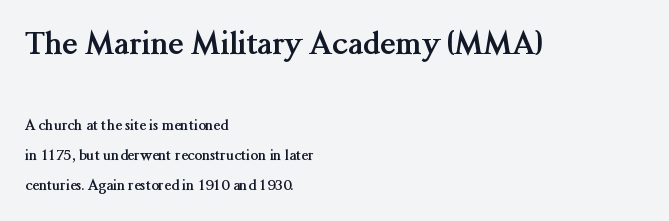
{"serif": "yes", "italic": "no", "bold": "yes", "weight": "semibold", "width": "normal", "stroke_contrast": "medium", "x_height": "medium", "monospaced": "no", "underline": "no", "align": "left", "line_spacing": "loose", "line_spacing_ratio": 2.14, "letter_spacing": "normal", "letter_spacing_em": 0.0, "larger_block": "first", "size_ratio": 2.21, "glyph_px": 31}
